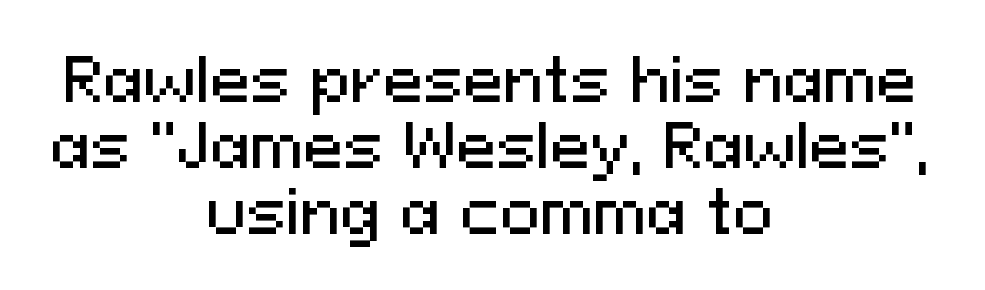
The face used here is rendered with its standard letterfit. The designer dialed line spacing down below the default. You can tell from the bare stems that sans-serif type was used. The rendering uses natural spacing where letterforms have individual widths. The specimen reads as upright at a glance.
